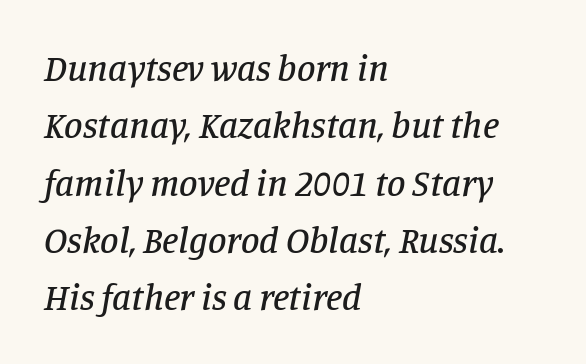
The words here are not underlined. The letters are slanted; this is an italic face. Whoever set this chose a conventional vertical rhythm. Honestly, the letter spacing is just normal — you wouldn't notice it.
